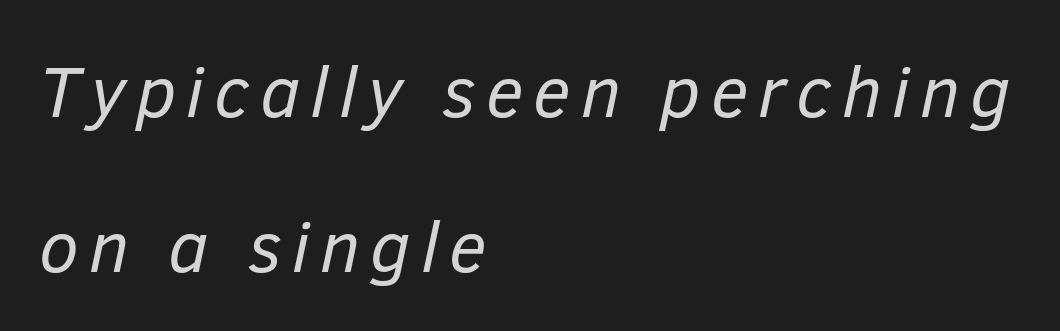
Unbolded letterforms with no extra heft. Vertically, the passage feels expansive, rows floating well apart. The specimen omits any rule beneath the text block's lines. Short and long lines alike share a common starting point at left. The letters are slanted; this is an italic face.
